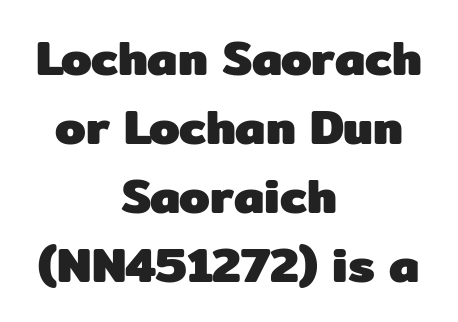
The image shows 49 px heavy sans-serif type, upright; set centered, normal line spacing (1.41x), normal letter spacing, not underlined; low stroke contrast and a medium x-height.
